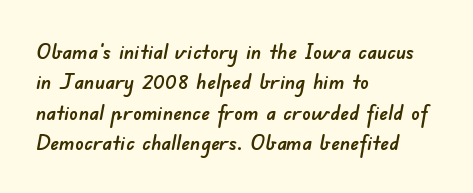
The image shows 22 px text type; set left-aligned, normal line spacing (1.38x), normal letter spacing, not underlined.
